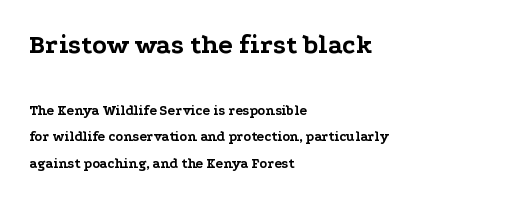
The image shows 27 px bold type, upright; set left-aligned, line spacing 1.89x, normal letter spacing, not underlined; the first (top) block is 1.93x larger.
